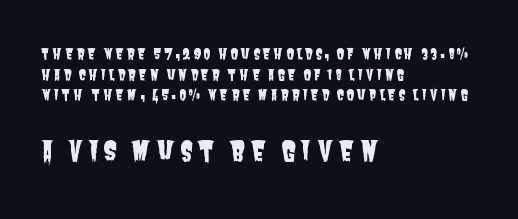
Q: Is the text underlined? A: No.
Q: How is the paragraph aligned? A: Left-aligned.
Q: Is the spacing between lines tight, normal or loose? A: Normal.
Q: Which block of text is set in a larger size, the first (top) or the second (bottom)? A: The second (bottom) one.
